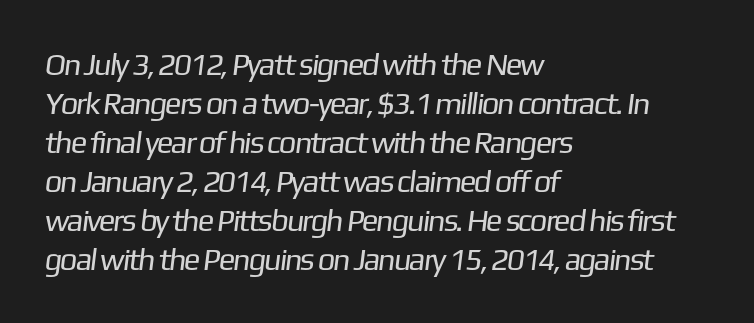
The image shows 31 px regular-weight sans-serif type; set left-aligned, normal line spacing (1.26x), normal letter spacing, not underlined; low stroke contrast and a medium x-height.
